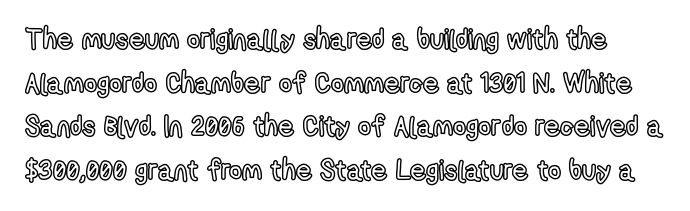
The image shows 28 px condensed type, upright; set normal line spacing (1.56x), normal letter spacing, not underlined; a medium x-height.
